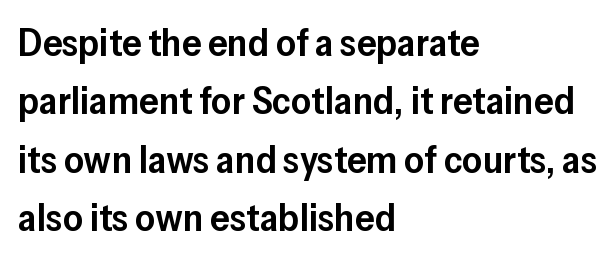
A bit beefed up — I'd call it semibold rather than bold. This sample is left-justified, so line endings fall wherever the words run out. The letters stand upright; this is a roman face. The space between consecutive lines is moderate. No feet cap the strokes, marking this as sans-serif type.
